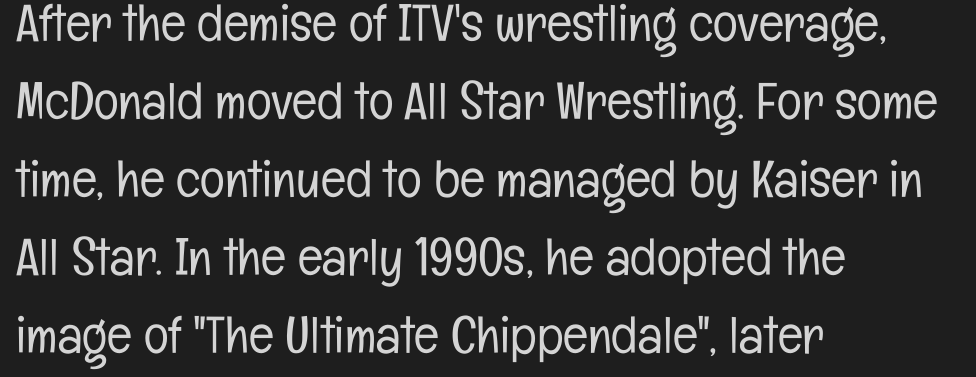
This sample uses an upright cut, with every glyph sitting square on the baseline. Honestly, there is no underline to notice here at all. Notice how descenders clear the ascenders below comfortably — that's standard leading. The font sits on the lighter half of the weight spectrum, regular included. Spacing verdict: proportional, widths tailored to each character. Characters follow at the spacing the type designer built in.
